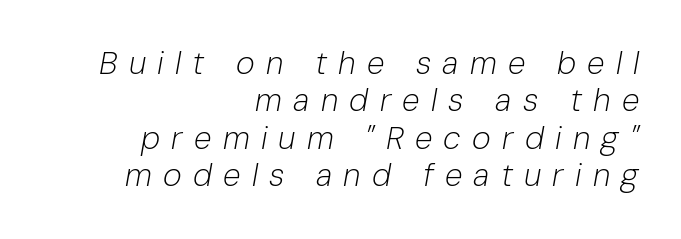
The image shows 32 px light type, italic (leaning right); set right-aligned, line spacing 1.17x, unusually wide letter spacing (+0.35 em), not underlined; low stroke contrast and a medium x-height.
